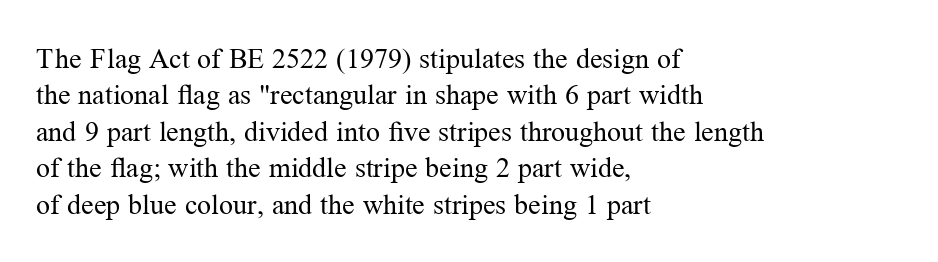
Honestly, there is no underline to notice here at all. When letters stand straight like this, we call the style roman or upright. The face used here is proportionally spaced, like ordinary book or web type. The horizontal fit of the characters is conventional and even. This reads as an unemphasized weight, regular at the heaviest. Summary of vertical rhythm: regular, with standard interline spacing.
